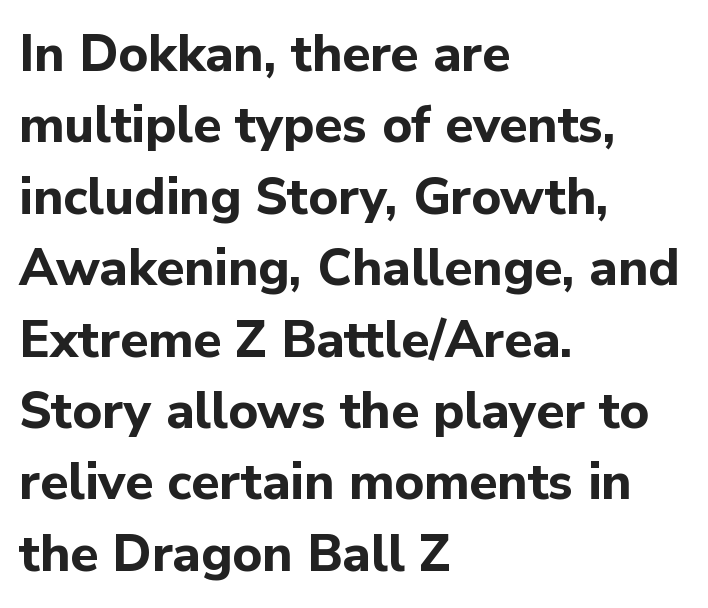
{"serif": "no", "italic": "no", "bold": "yes", "weight": "bold", "width": "normal", "stroke_contrast": "low", "x_height": "medium", "monospaced": "no", "underline": "no", "align": "left", "line_spacing": "normal", "line_spacing_ratio": 1.4, "letter_spacing": "normal", "letter_spacing_em": 0.0, "glyph_px": 51}
